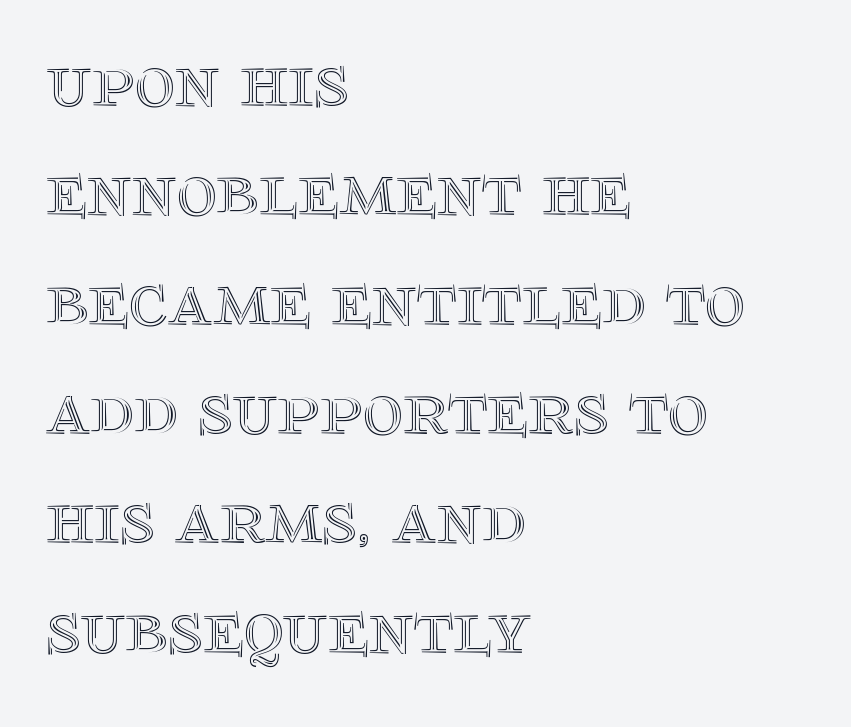
The image shows 77 px text type, upright; set left-aligned, normal line spacing (1.42x), normal letter spacing, not underlined; a large x-height.
